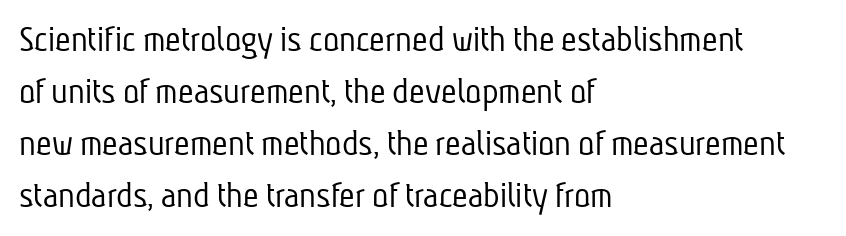
Q: Is the text bold? A: No.
Q: Is the typeface a serif or a sans-serif typeface? A: Sans-serif.
Q: Is the text underlined? A: No.
Q: How is the paragraph aligned? A: Left-aligned.
Q: Is the spacing between letters normal or unusually wide? A: Normal.
Q: Is the spacing between lines tight, normal or loose? A: Normal.
Q: Width (condensed, normal, or wide)? A: Condensed.
Q: Stroke contrast? A: Low.
Q: x-height? A: Medium.
Q: Monospaced? A: No.
